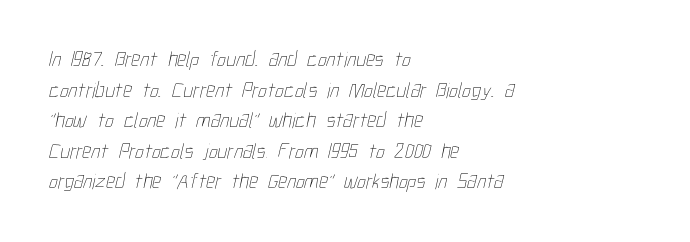
The letters sit at their default tracking, neither squeezed nor spread. Check under the words: just untouched page. The characters are drawn with everyday or finer stroke widths. A typesetter would call this leading conventional body-copy spacing.
